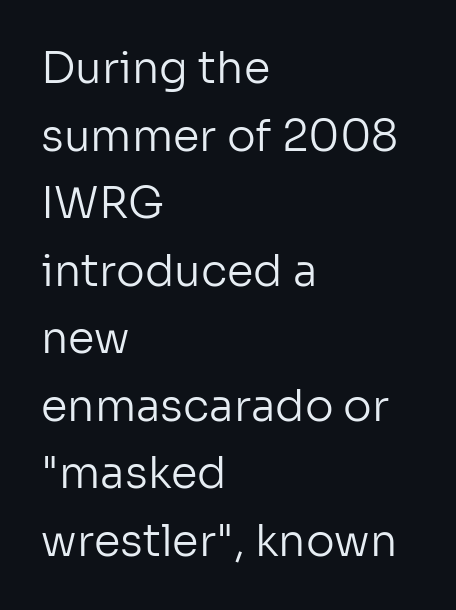
{"serif": "no", "italic": "no", "bold": "no", "weight": "regular", "width": "normal", "stroke_contrast": "low", "x_height": "medium", "monospaced": "no", "underline": "no", "align": "left", "line_spacing": "normal", "line_spacing_ratio": 1.57, "letter_spacing": "normal", "letter_spacing_em": 0.0, "glyph_px": 43}
